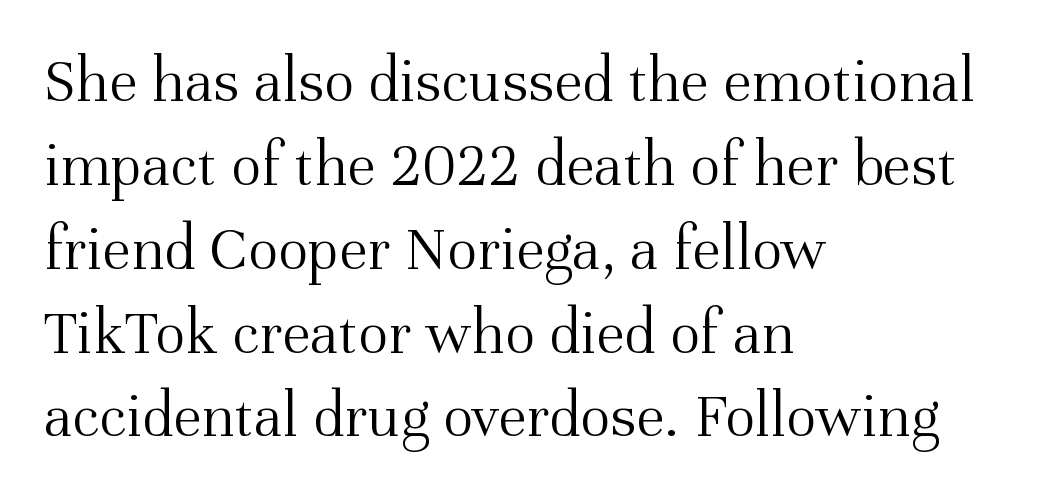
Weight: in the light-to-regular range. These lines are rendered in a variable-pitch font. You can tell from the footed stems that serif type was used. The words here are not underlined. You can tell it's not italic because the verticals are truly vertical. Leading: standard.
